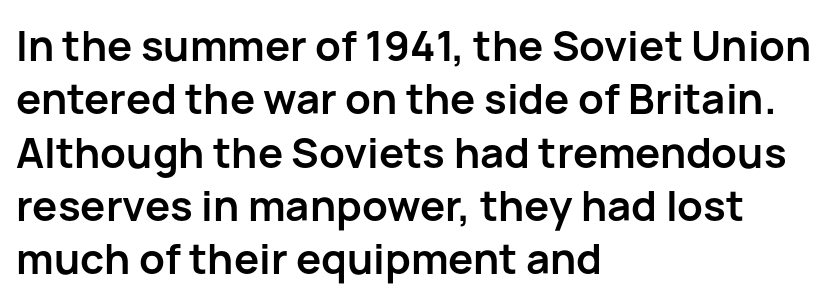
Q: Is the text bold? A: Yes.
Q: Is the text italic (slanted)? A: No, it is upright.
Q: Is the typeface a serif or a sans-serif typeface? A: Sans-serif.
Q: Is the text underlined? A: No.
Q: How is the paragraph aligned? A: Left-aligned.
Q: Is the spacing between letters normal or unusually wide? A: Normal.
Q: Is the spacing between lines tight, normal or loose? A: Normal.
Q: Width (condensed, normal, or wide)? A: Normal.
Q: Stroke contrast? A: Low.
Q: x-height? A: Medium.
Q: Monospaced? A: No.
